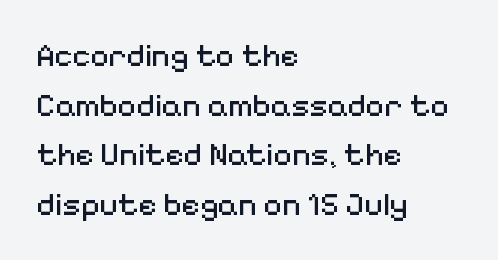
Q: Is the text bold? A: No.
Q: Is the text italic (slanted)? A: No, it is upright.
Q: Is the typeface a serif or a sans-serif typeface? A: Sans-serif.
Q: Is the text underlined? A: No.
Q: How is the paragraph aligned? A: Left-aligned.
Q: Is the spacing between letters normal or unusually wide? A: Normal.
Q: Is the spacing between lines tight, normal or loose? A: Normal.
Q: Width (condensed, normal, or wide)? A: Normal.
Q: Stroke contrast? A: Medium.
Q: x-height? A: Medium.
Q: Monospaced? A: No.
